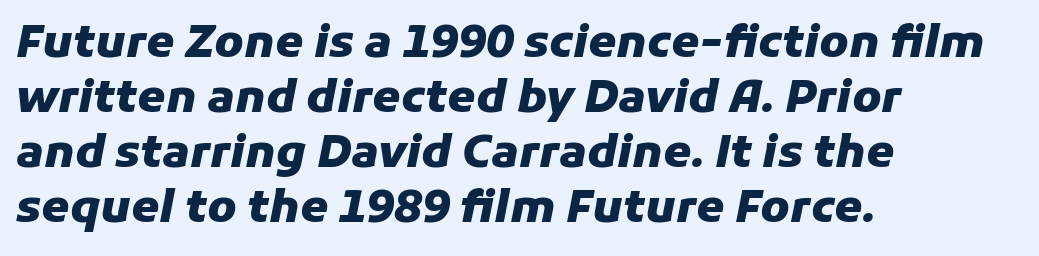
Q: Is the text bold? A: Yes.
Q: Is the text italic (slanted)? A: Yes, it leans right by about 11 degrees.
Q: Is the text underlined? A: No.
Q: How is the paragraph aligned? A: Left-aligned.
Q: Is the spacing between letters normal or unusually wide? A: Normal.
Q: Width (condensed, normal, or wide)? A: Normal.
Q: Stroke contrast? A: Low.
Q: x-height? A: Medium.
Q: Monospaced? A: No.
